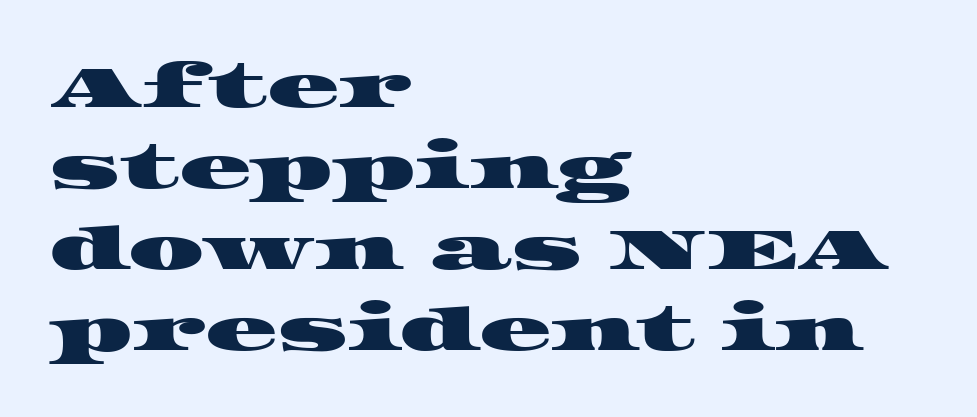
The image shows 60 px wide serif type; set left-aligned, normal line spacing (1.35x), normal letter spacing, not underlined; high stroke contrast and a large x-height.
